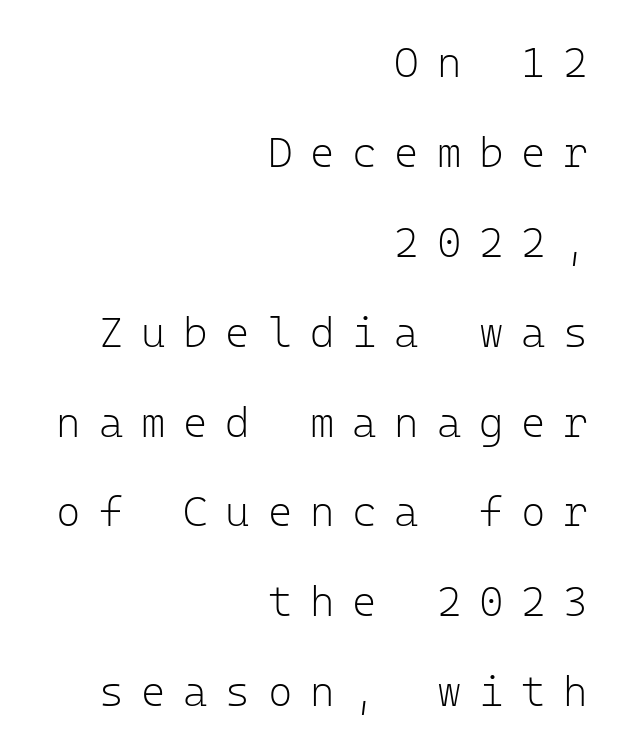
The rendering uses typewriter-style spacing with identical character cells. This is roman type, the default non-slanted kind. A great deal of white space separates one row of letters from the next. The type is letterspaced generously, with wide tracking. Note: no serifs on the glyphs. The baseline area is clear.
